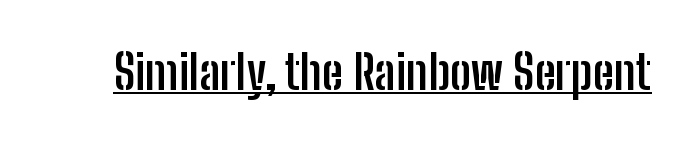
Q: Is the text bold? A: Yes.
Q: Is the text italic (slanted)? A: No, it is upright.
Q: Is the typeface a serif or a sans-serif typeface? A: Sans-serif.
Q: Is the text underlined? A: Yes.
Q: Is the spacing between letters normal or unusually wide? A: Normal.
Q: Width (condensed, normal, or wide)? A: Condensed.
Q: Stroke contrast? A: Low.
Q: x-height? A: Medium.
Q: Monospaced? A: No.
